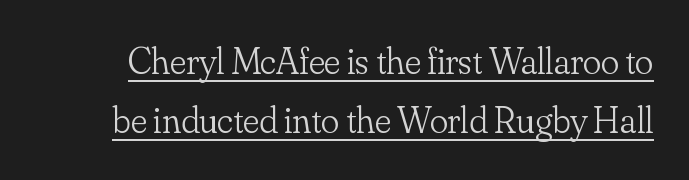
The face used here is proportionally spaced, like ordinary book or web type. The specimen includes a rule beneath the text block's lines. This sample uses a serif face. In terms of posture, this sample is upright. Honestly, the letter spacing is just normal — you wouldn't notice it.
